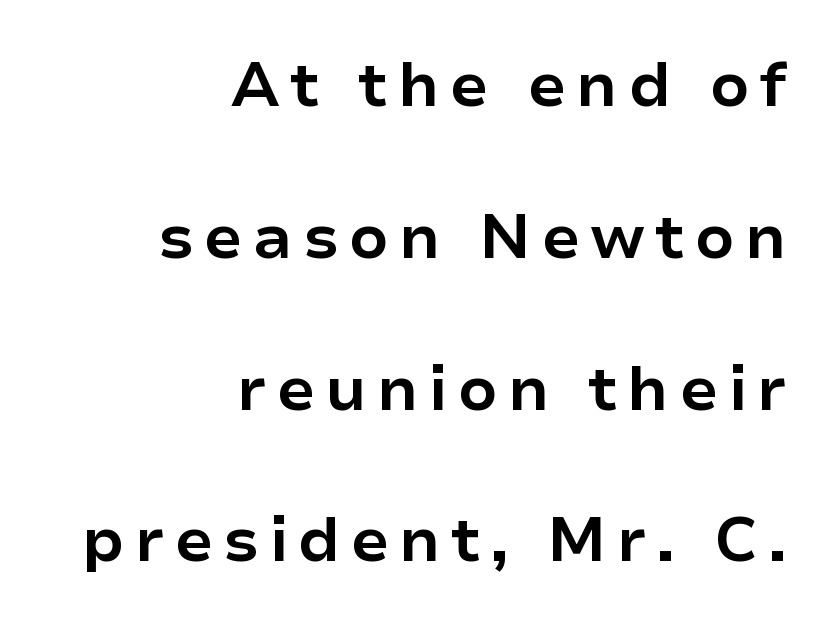
The image shows 63 px bold sans-serif type, upright; set right-aligned, loose line spacing (2.41x), not underlined; low stroke contrast and a medium x-height.
